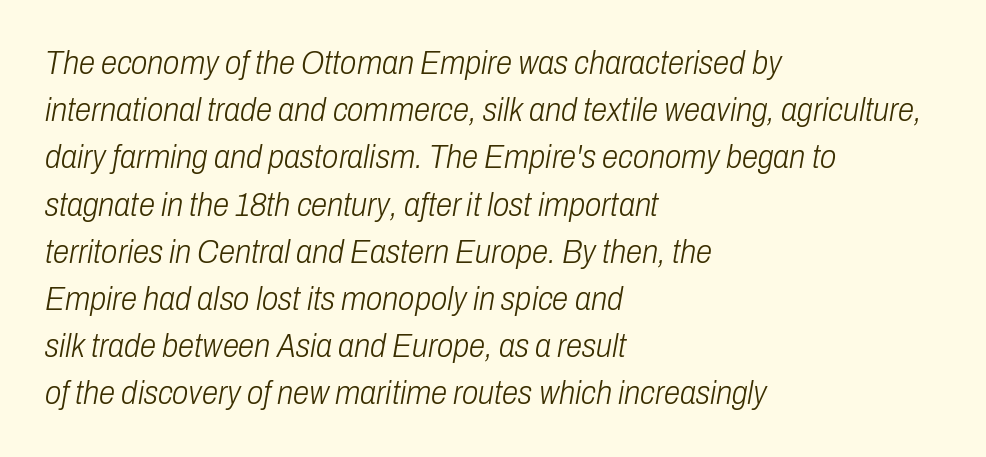
Q: Is the text bold? A: No.
Q: Is the text italic (slanted)? A: Yes, it leans right by about 10 degrees.
Q: Is the text underlined? A: No.
Q: How is the paragraph aligned? A: Left-aligned.
Q: Is the spacing between letters normal or unusually wide? A: Normal.
Q: Is the spacing between lines tight, normal or loose? A: Normal.
Q: Width (condensed, normal, or wide)? A: Condensed.
Q: Stroke contrast? A: Low.
Q: x-height? A: Medium.
Q: Monospaced? A: No.
